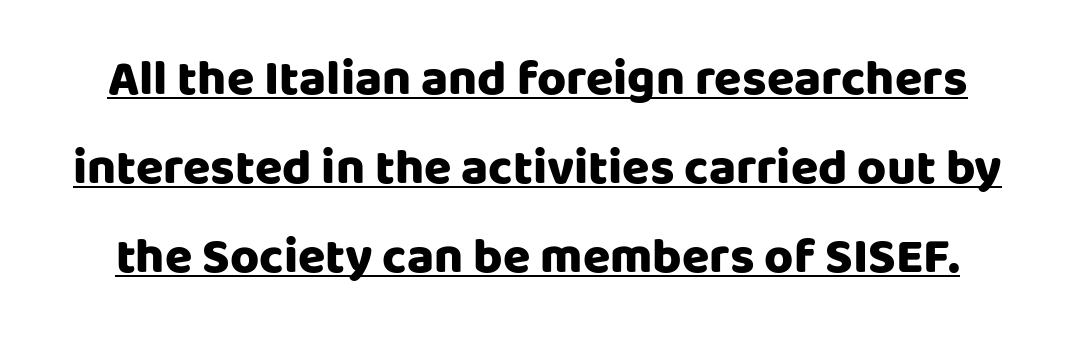
The image shows 50 px heavy sans-serif type, upright; set line spacing 1.78x, normal letter spacing, underlined; low stroke contrast and a large x-height.
